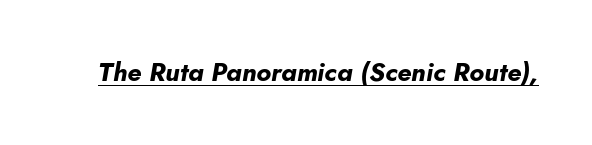
The image shows 26 px bold type, italic (leaning right); set normal letter spacing, underlined.
